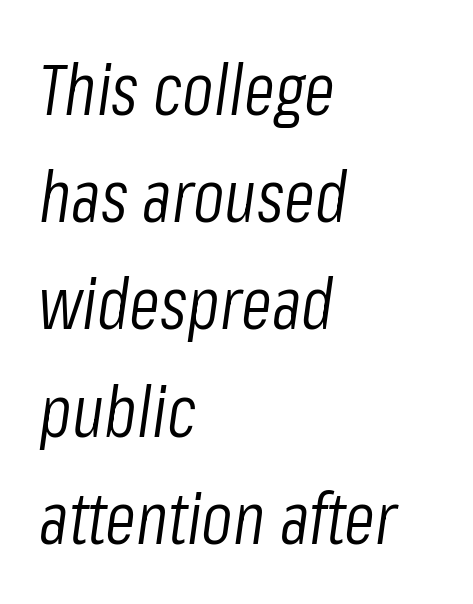
{"italic": "yes", "lean": "right", "slant_degrees": 8, "bold": "no", "weight": "light", "width": "condensed", "stroke_contrast": "low", "x_height": "medium", "monospaced": "no", "underline": "no", "align": "left", "line_spacing": "normal", "line_spacing_ratio": 1.51, "letter_spacing": "normal", "letter_spacing_em": 0.0, "glyph_px": 71}
